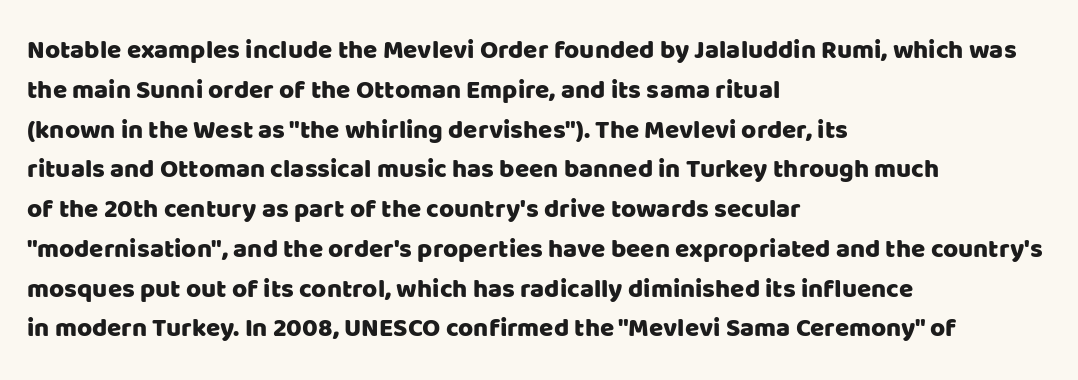
The image shows 26 px text type, upright; set left-aligned, normal line spacing (1.53x), normal letter spacing, not underlined.
